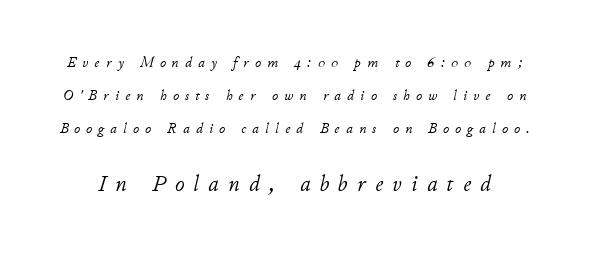
{"italic": "yes", "lean": "right", "slant_degrees": 11, "bold": "no", "underline": "no", "line_spacing": "loose", "line_spacing_ratio": 2.19, "letter_spacing": "wide", "letter_spacing_em": 0.41, "larger_block": "second", "size_ratio": 1.53, "glyph_px": 23}
